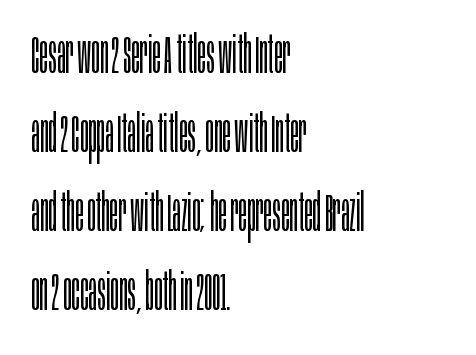
The image shows 52 px light, condensed sans-serif type, upright; set left-aligned, normal line spacing (1.52x), normal letter spacing, not underlined; low stroke contrast and a large x-height.
